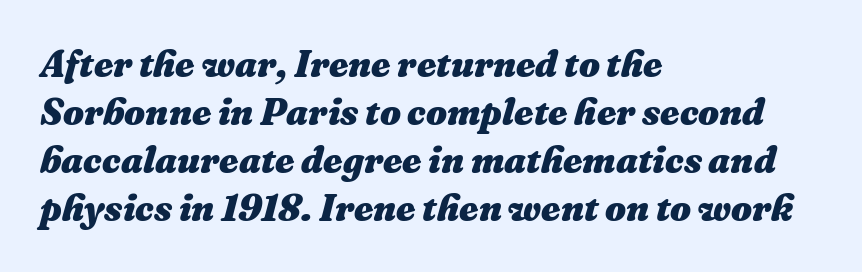
{"italic": "yes", "lean": "right", "slant_degrees": 16, "bold": "yes", "weight": "heavy", "width": "normal", "stroke_contrast": "medium", "x_height": "medium", "monospaced": "no", "underline": "no", "align": "left", "line_spacing": "normal", "line_spacing_ratio": 1.3, "letter_spacing": "normal", "letter_spacing_em": 0.0, "glyph_px": 37}
